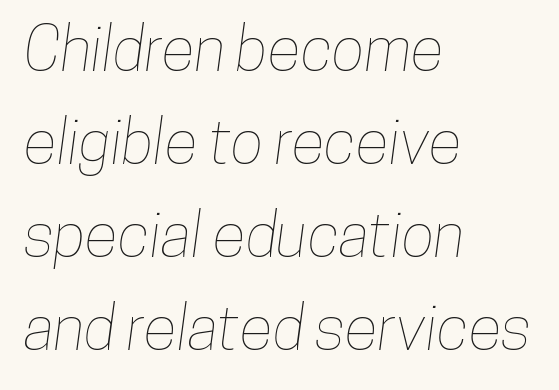
The image shows 62 px condensed type; set left-aligned, normal line spacing (1.5x), normal letter spacing, not underlined; low stroke contrast and a medium x-height.
